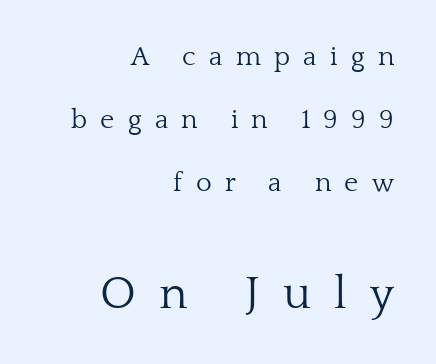
The face used here is proportionally spaced, like ordinary book or web type. Is there any slant? The stems are plumb. Short and long lines alike share a common ending point at right. The typesetting does not lean heavy: it is not bold. Letters rest on an invisible, unmarked baseline.
